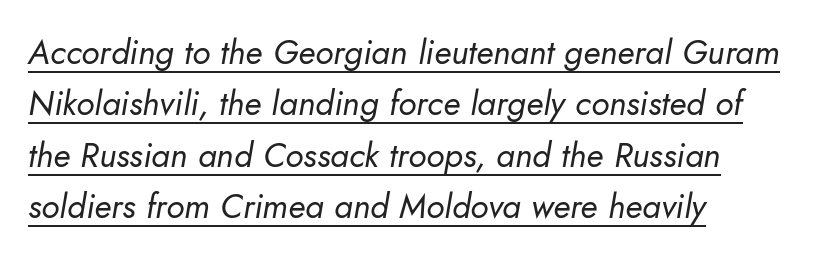
{"italic": "yes", "lean": "right", "slant_degrees": 10, "bold": "no", "weight": "regular", "width": "normal", "stroke_contrast": "low", "x_height": "small", "monospaced": "no", "underline": "yes", "align": "left", "line_spacing": "normal", "line_spacing_ratio": 1.51, "letter_spacing": "normal", "letter_spacing_em": 0.0, "glyph_px": 34}
